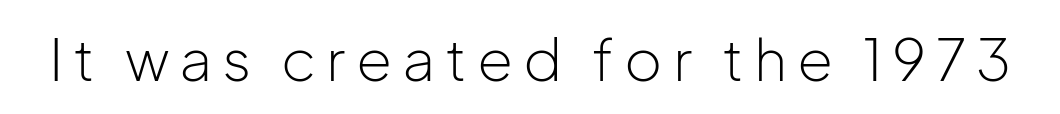
The letters carry no serifs — their stems end cleanly without finishing strokes. Letters have the restrained weight of plain body copy at most. Check the space under the baseline: it is left empty. Looks like regular typesetting: each glyph gets only the width it needs. The specimen reads as upright at a glance.
